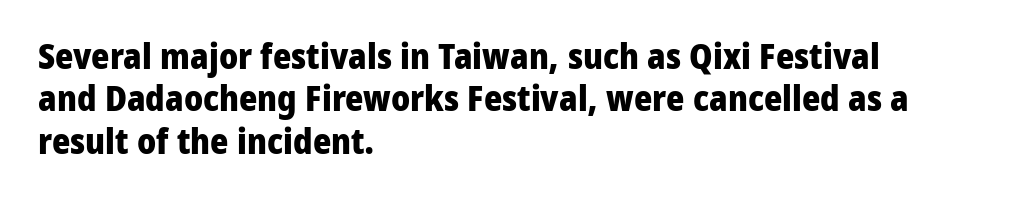
Q: Is the text bold? A: Yes.
Q: Is the text italic (slanted)? A: No, it is upright.
Q: Is the typeface a serif or a sans-serif typeface? A: Sans-serif.
Q: Is the text underlined? A: No.
Q: How is the paragraph aligned? A: Left-aligned.
Q: Is the spacing between letters normal or unusually wide? A: Normal.
Q: Width (condensed, normal, or wide)? A: Normal.
Q: Stroke contrast? A: Low.
Q: x-height? A: Medium.
Q: Monospaced? A: No.
